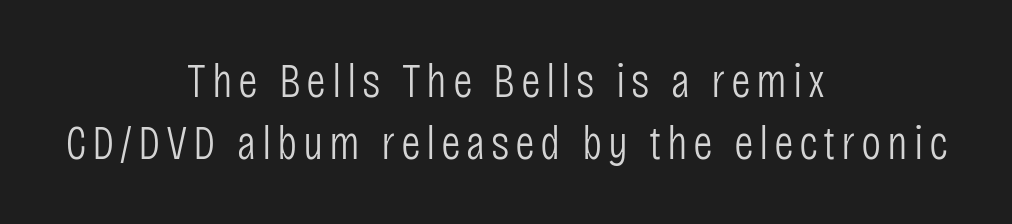
{"serif": "no", "italic": "no", "bold": "no", "weight": "light", "width": "condensed", "stroke_contrast": "low", "x_height": "large", "monospaced": "no", "underline": "no", "align": "center", "line_spacing": "normal", "line_spacing_ratio": 1.29, "glyph_px": 48}
